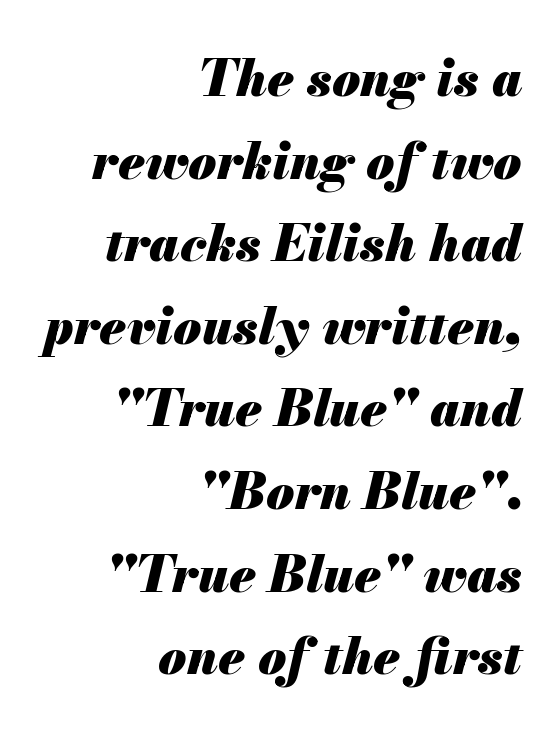
Q: Is the text bold? A: Yes.
Q: Is the text italic (slanted)? A: Yes, it leans right by about 13 degrees.
Q: Is the text underlined? A: No.
Q: How is the paragraph aligned? A: Right-aligned.
Q: Is the spacing between letters normal or unusually wide? A: Normal.
Q: Is the spacing between lines tight, normal or loose? A: Normal.
Q: Width (condensed, normal, or wide)? A: Normal.
Q: Stroke contrast? A: Medium.
Q: x-height? A: Small.
Q: Monospaced? A: No.
